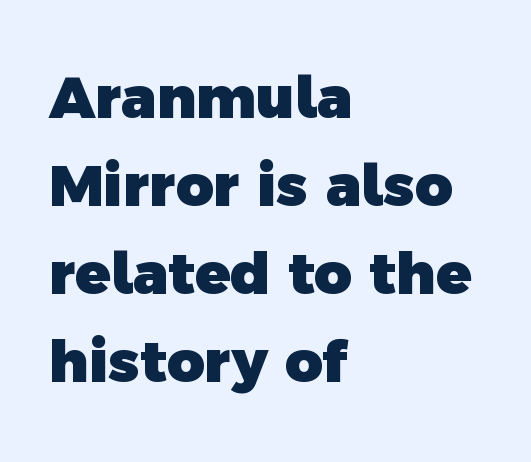
The image shows 58 px heavy sans-serif type; set left-aligned, normal line spacing (1.52x), normal letter spacing, not underlined; a medium x-height.
